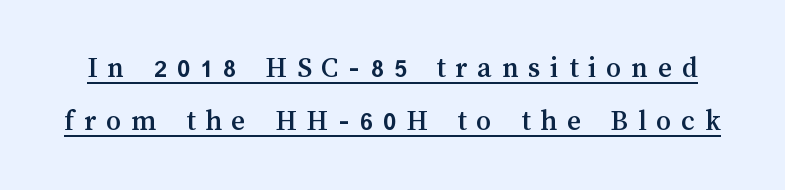
The image shows 30 px text type, upright; set line spacing 1.77x, unusually wide letter spacing (+0.33 em), underlined; medium stroke contrast and a medium x-height.
